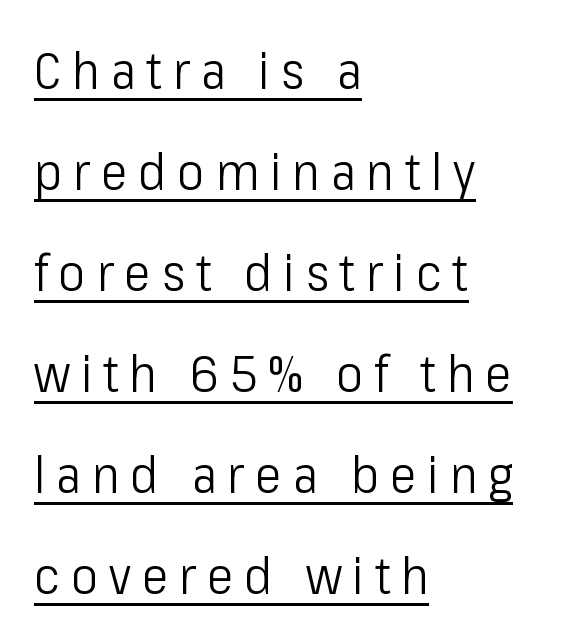
The image shows 51 px light, condensed sans-serif type, upright; set left-aligned, loose line spacing (1.98x), unusually wide letter spacing (+0.21 em), underlined; low stroke contrast and a medium x-height.
